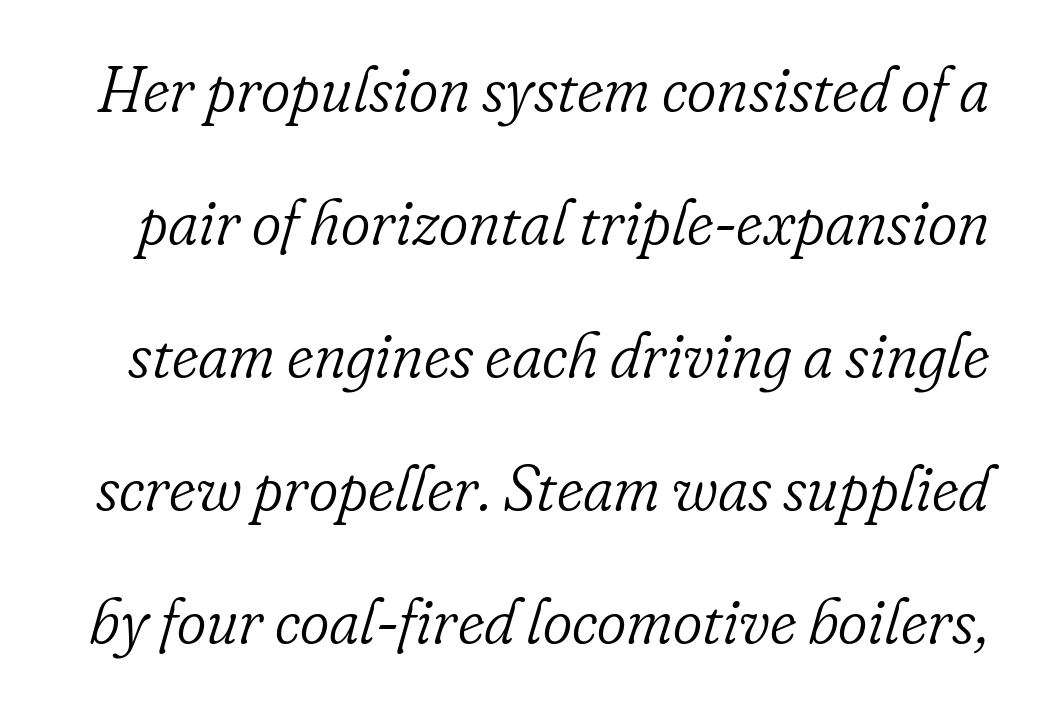
The image shows 63 px light serif type, italic (leaning right); set loose line spacing (2.11x), normal letter spacing, not underlined; low stroke contrast and a small x-height.
